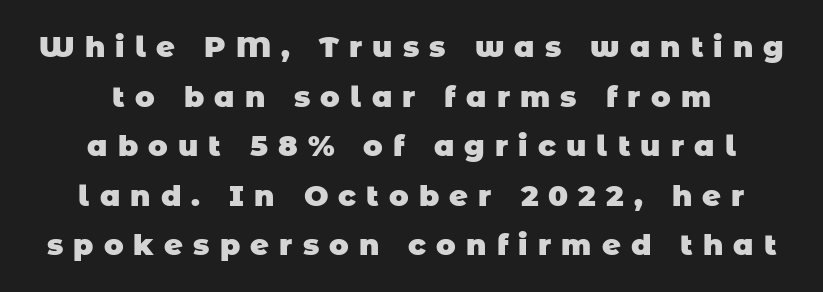
The image shows 29 px heavy sans-serif type; set centered, line spacing 1.71x, unusually wide letter spacing (+0.35 em), not underlined; low stroke contrast and a large x-height.
